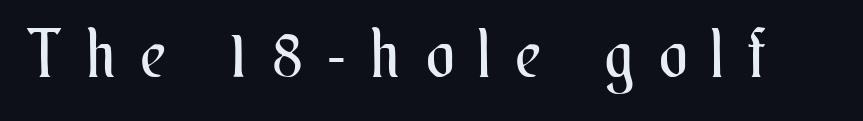
The image shows 66 px regular-weight, condensed type, upright; set unusually wide letter spacing (+0.39 em), not underlined; medium stroke contrast and a small x-height.
